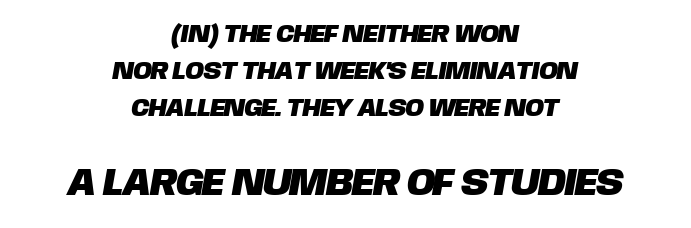
{"serif": "no", "width": "normal", "stroke_contrast": "low", "x_height": "large", "monospaced": "no", "underline": "no", "align": "center", "line_spacing": "normal", "line_spacing_ratio": 1.49, "letter_spacing": "normal", "letter_spacing_em": 0.0, "larger_block": "second", "size_ratio": 1.52, "glyph_px": 38}
